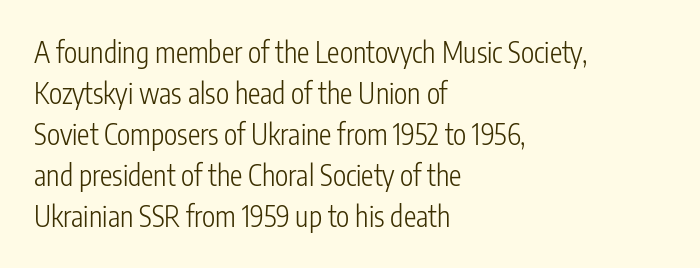
The image shows 28 px light, condensed sans-serif type, upright; set left-aligned, normal line spacing (1.46x), normal letter spacing, not underlined; low stroke contrast and a medium x-height.
